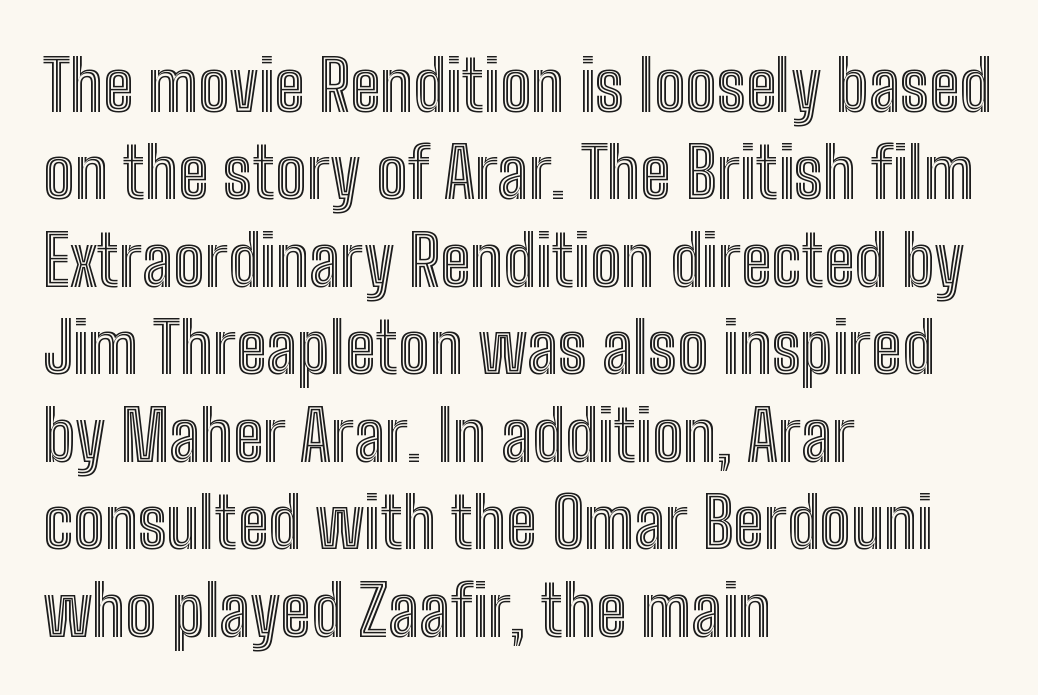
Q: Is the text italic (slanted)? A: No, it is upright.
Q: Is the text underlined? A: No.
Q: How is the paragraph aligned? A: Left-aligned.
Q: Is the spacing between letters normal or unusually wide? A: Normal.
Q: Is the spacing between lines tight, normal or loose? A: Normal.
Q: Width (condensed, normal, or wide)? A: Condensed.
Q: x-height? A: Medium.
Q: Monospaced? A: No.
